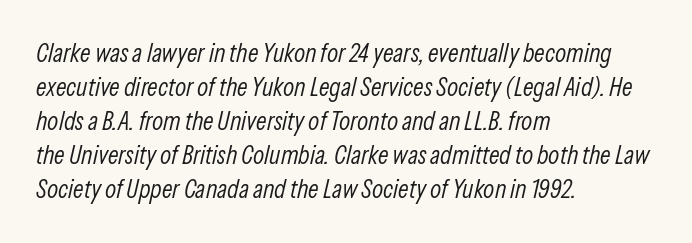
Q: Is the text bold? A: No.
Q: Is the text italic (slanted)? A: Yes, it leans right by about 13 degrees.
Q: Is the text underlined? A: No.
Q: How is the paragraph aligned? A: Left-aligned.
Q: Is the spacing between letters normal or unusually wide? A: Normal.
Q: Is the spacing between lines tight, normal or loose? A: Normal.
